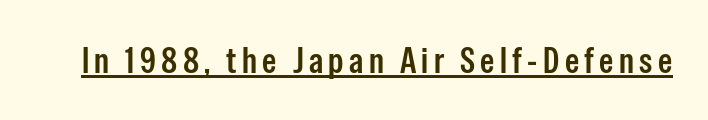
{"serif": "no", "italic": "no", "width": "condensed", "stroke_contrast": "low", "x_height": "medium", "monospaced": "no", "underline": "yes", "glyph_px": 36}
